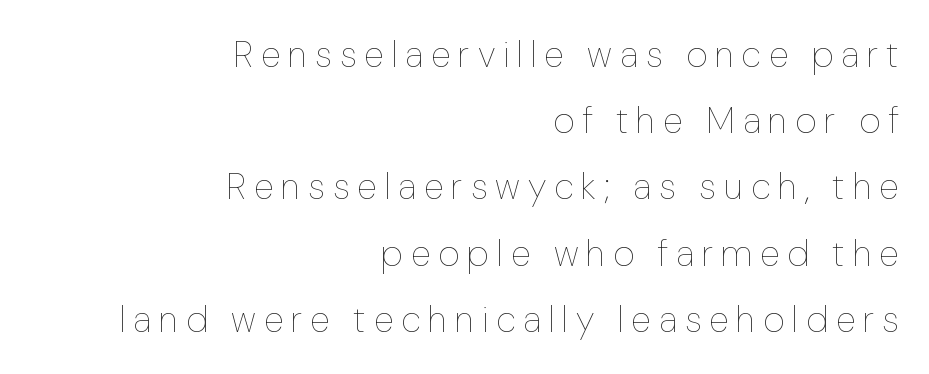
The image shows 37 px thin type, upright; set right-aligned, line spacing 1.79x, unusually wide letter spacing (+0.21 em), not underlined; low stroke contrast and a medium x-height.
